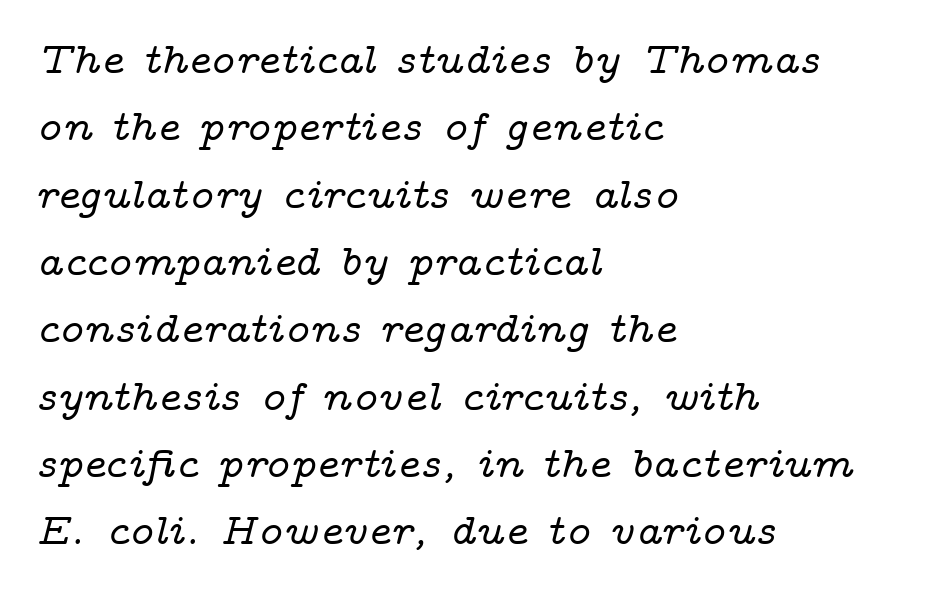
The image shows 44 px wide serif type, italic (leaning right); set left-aligned, normal line spacing (1.53x), normal letter spacing, not underlined; low stroke contrast and a medium x-height.
